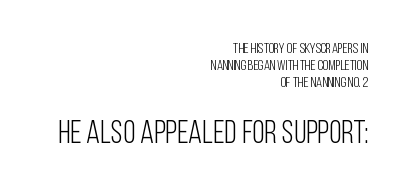
This is the regular roman posture of the typeface. Note the varied advance widths — an 'i' is clearly narrower than an 'm'. A light-to-regular cut is what we see here. Typesetter's note — lower block bumped up in size, upper block left smaller. Anything drawn beneath the words? Only blank space. Line ends are locked; line starts wander.
